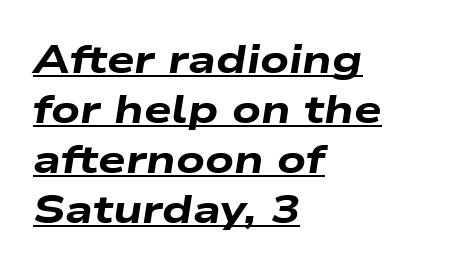
The lettering is marked with a stroke running underneath it. The typography opts for an oblique posture over an upright one. In terms of letterspacing, this is plain default setting. Pretty heavy lettering here — definitely bold. These lines stack with their left ends in a neat column. The rendering uses natural spacing where letterforms have individual widths.
